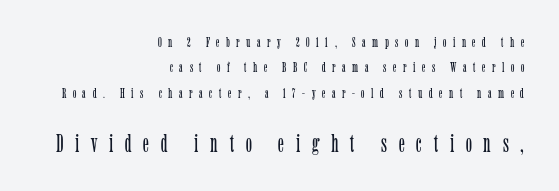
Q: Is the text bold? A: No.
Q: Is the text italic (slanted)? A: No, it is upright.
Q: Is the text underlined? A: No.
Q: How is the paragraph aligned? A: Right-aligned.
Q: Is the spacing between letters normal or unusually wide? A: Unusually wide.
Q: Which block of text is set in a larger size, the first (top) or the second (bottom)? A: The second (bottom) one.
